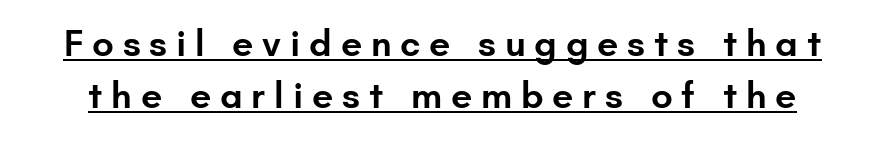
The image shows 38 px semibold sans-serif type, upright; set normal line spacing (1.38x), unusually wide letter spacing (+0.23 em), underlined; low stroke contrast and a small x-height.
